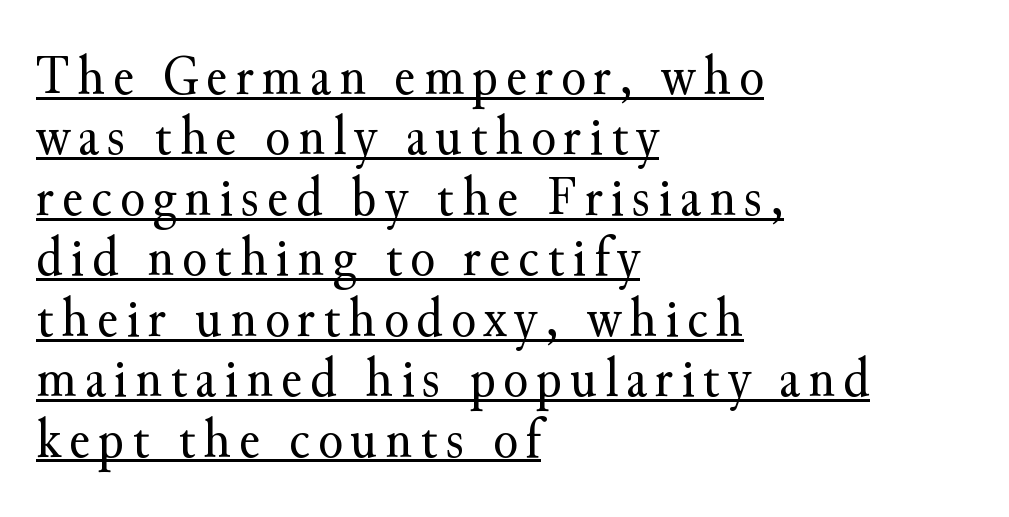
The ragged edge is on the right, which tells us the setting is flush left. You can tell from the footed stems that serif type was used. The letters stand straight up with perfectly vertical stems. These characters rest on top of a visible drawn line.
